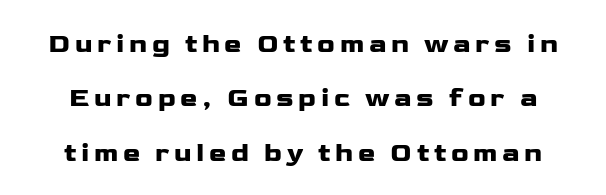
Ordinary non-slanted type is in use. If you measured baseline to baseline, you'd find a long distance. Only glyphs here, with clear space below each row.
